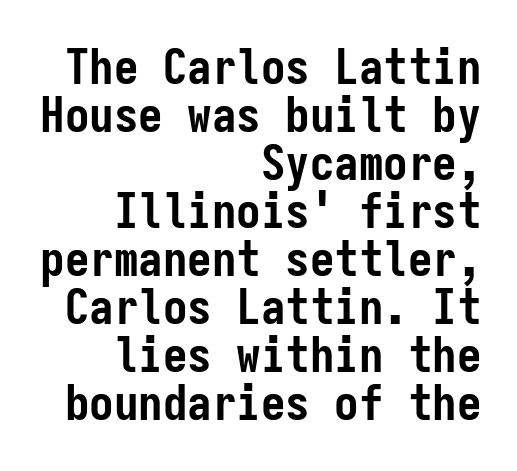
The characters look thick and weighty, a clear bold. Typographically, this falls in the sans-serif category. A clean baseline with only descenders dipping below it. Inter-character spacing is left at the font's built-in metrics.
